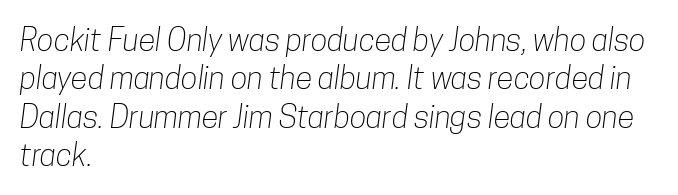
Letters rest on an invisible, unmarked baseline. Compared with typical body copy, the letter spacing here is the same. The lines in this sample share a left origin and differ only in where they stop. No heavy texture on the line: the type isn't bold. Each letter keeps its own natural width here, so spacing adapts to shape.
